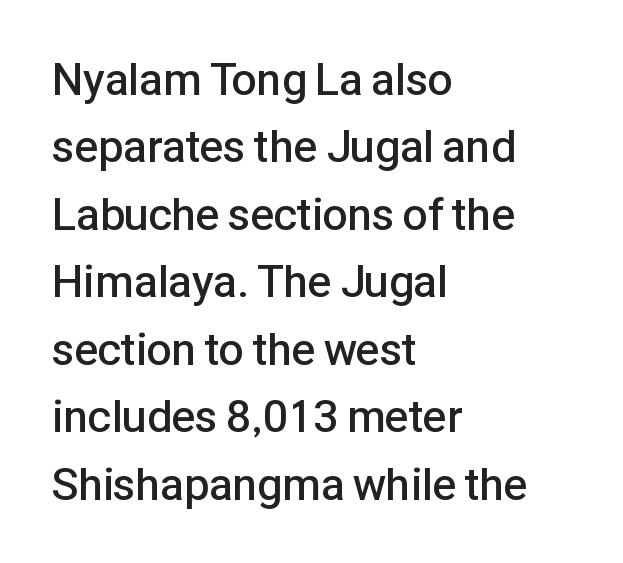
{"serif": "no", "italic": "no", "bold": "semi", "weight": "semibold", "width": "normal", "stroke_contrast": "low", "x_height": "medium", "monospaced": "no", "underline": "no", "align": "left", "line_spacing": "normal", "line_spacing_ratio": 1.5, "letter_spacing": "normal", "letter_spacing_em": 0.0, "glyph_px": 45}
